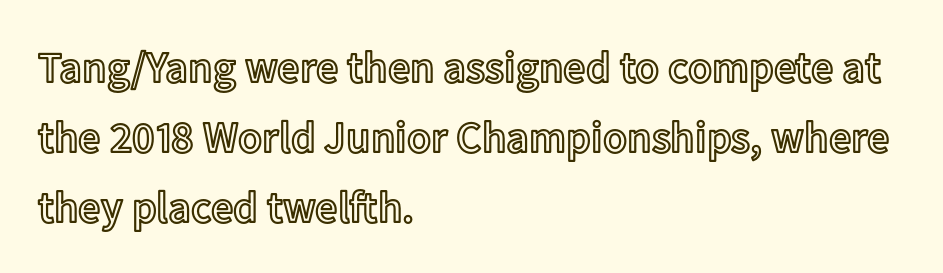
{"italic": "no", "width": "normal", "x_height": "medium", "monospaced": "no", "underline": "no", "align": "left", "line_spacing": "normal", "line_spacing_ratio": 1.59, "letter_spacing": "normal", "letter_spacing_em": 0.0, "glyph_px": 44}
